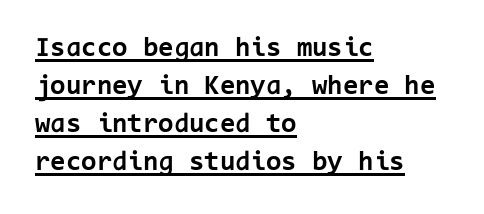
The image shows 28 px bold sans-serif type, upright, monospaced; set left-aligned, normal line spacing (1.36x), normal letter spacing, underlined; low stroke contrast and a medium x-height.
